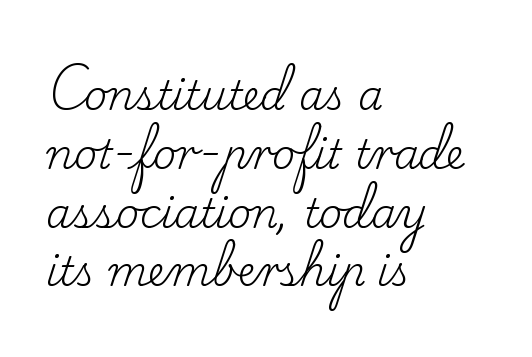
The image shows 40 px regular-weight serif type; set left-aligned, normal line spacing (1.47x), normal letter spacing, not underlined; low stroke contrast and a small x-height.
